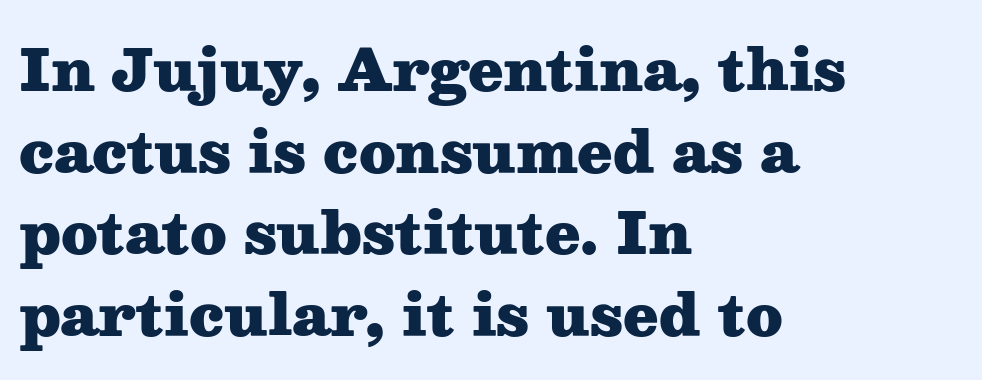
Compared with typical body copy, the letter spacing here is the same. The words here are not underlined. The typography opts for an upright posture over an oblique one. The typesetter chose a ragged-right arrangement here. This rendering employs a face with finishing strokes, i.e., a serif. Compared with typical paragraphs, the rows here are spaced about the same.
